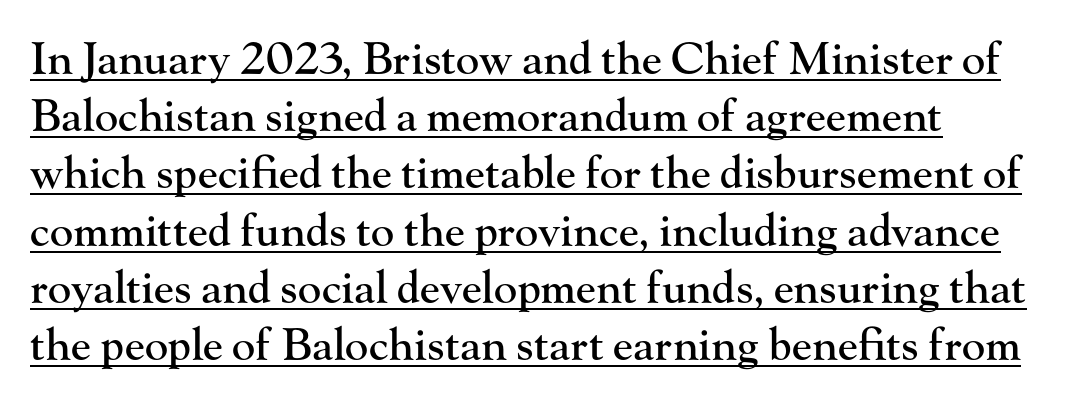
{"serif": "yes", "italic": "no", "width": "normal", "stroke_contrast": "high", "x_height": "small", "monospaced": "no", "underline": "yes", "align": "left", "line_spacing": "normal", "line_spacing_ratio": 1.3, "letter_spacing": "normal", "letter_spacing_em": 0.0, "glyph_px": 44}
